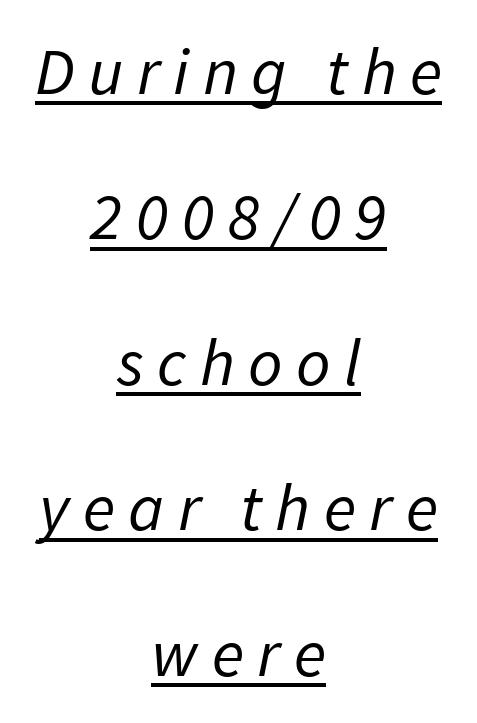
The image shows 67 px regular-weight type, italic (leaning right); set centered, loose line spacing (2.17x), unusually wide letter spacing (+0.2 em), underlined; low stroke contrast and a medium x-height.
